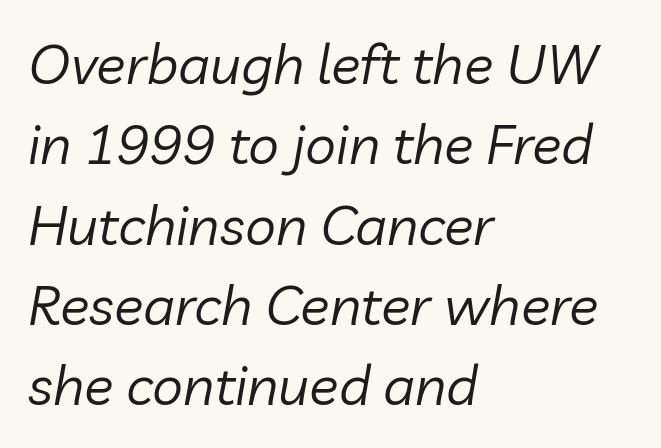
{"italic": "yes", "lean": "right", "slant_degrees": 10, "bold": "no", "weight": "regular", "width": "normal", "stroke_contrast": "low", "x_height": "medium", "monospaced": "no", "underline": "no", "align": "left", "line_spacing": "normal", "line_spacing_ratio": 1.46, "letter_spacing": "normal", "letter_spacing_em": 0.0, "glyph_px": 55}
